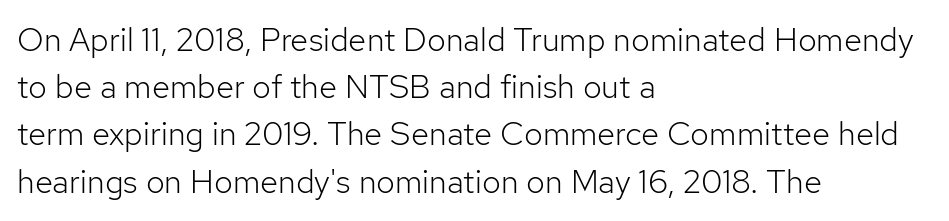
The letters carry no serifs — their stems end cleanly without finishing strokes. Each line starts at the same left margin while the right side varies. Compared with typical paragraphs, the rows here are spaced about the same. The lettering stays uniformly vertical, giving the passage a roman look. Note the varied advance widths — an 'i' is clearly narrower than an 'm'. You could call the tracking neutral — neither tight nor loose.
